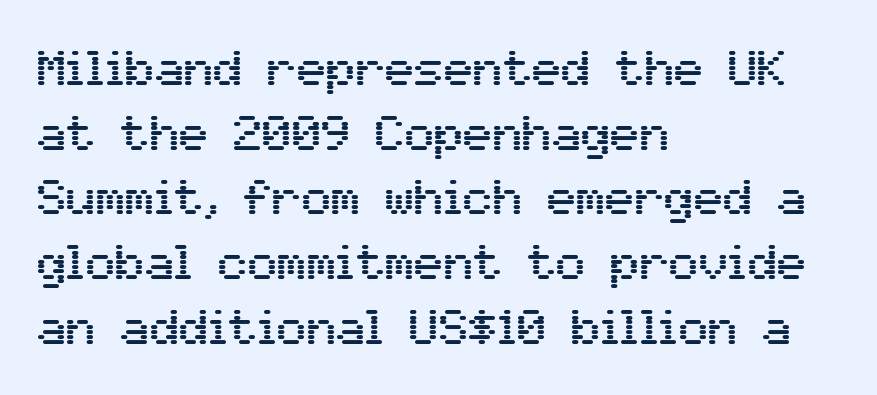
Q: Is the text italic (slanted)? A: No, it is upright.
Q: Is the typeface a serif or a sans-serif typeface? A: Sans-serif.
Q: Is the text underlined? A: No.
Q: How is the paragraph aligned? A: Left-aligned.
Q: Is the spacing between letters normal or unusually wide? A: Normal.
Q: Is the spacing between lines tight, normal or loose? A: Normal.
Q: Width (condensed, normal, or wide)? A: Normal.
Q: Stroke contrast? A: Medium.
Q: x-height? A: Medium.
Q: Monospaced? A: No.
